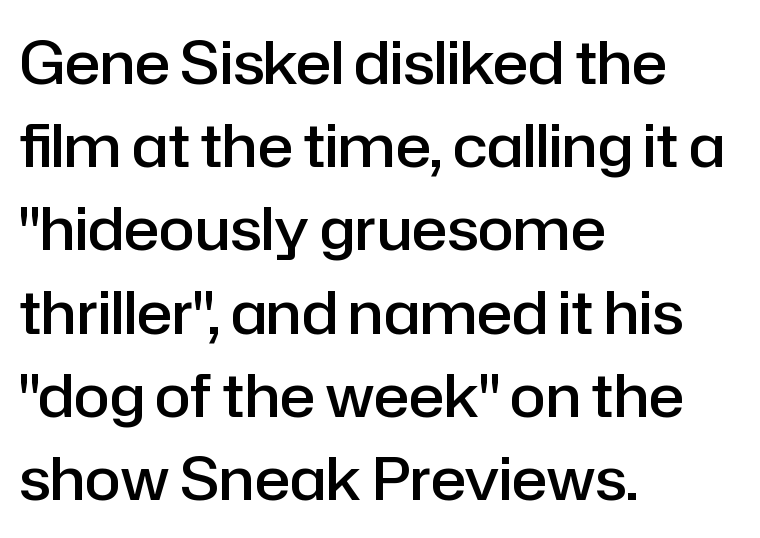
Q: Is the text bold? A: Semi-bold.
Q: Is the text italic (slanted)? A: No, it is upright.
Q: Is the typeface a serif or a sans-serif typeface? A: Sans-serif.
Q: Is the text underlined? A: No.
Q: How is the paragraph aligned? A: Left-aligned.
Q: Is the spacing between letters normal or unusually wide? A: Normal.
Q: Is the spacing between lines tight, normal or loose? A: Normal.
Q: Width (condensed, normal, or wide)? A: Normal.
Q: Stroke contrast? A: Low.
Q: x-height? A: Medium.
Q: Monospaced? A: No.
